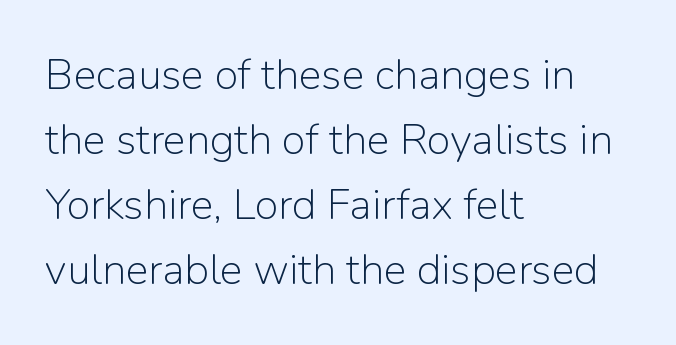
Q: Is the text bold? A: No.
Q: Is the text italic (slanted)? A: No, it is upright.
Q: Is the typeface a serif or a sans-serif typeface? A: Sans-serif.
Q: Is the text underlined? A: No.
Q: How is the paragraph aligned? A: Left-aligned.
Q: Is the spacing between letters normal or unusually wide? A: Normal.
Q: Is the spacing between lines tight, normal or loose? A: Normal.
Q: Width (condensed, normal, or wide)? A: Normal.
Q: Stroke contrast? A: Low.
Q: x-height? A: Medium.
Q: Monospaced? A: No.
